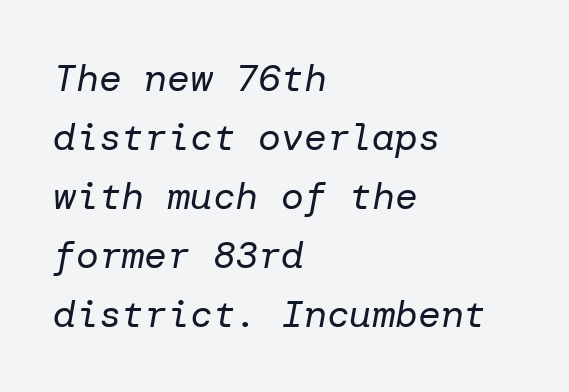
Q: Is the text bold? A: No.
Q: Is the text italic (slanted)? A: Yes, it leans right by about 10 degrees.
Q: Is the text underlined? A: No.
Q: How is the paragraph aligned? A: Left-aligned.
Q: Is the spacing between letters normal or unusually wide? A: Normal.
Q: Is the spacing between lines tight, normal or loose? A: Normal.
Q: Width (condensed, normal, or wide)? A: Normal.
Q: Stroke contrast? A: Low.
Q: x-height? A: Medium.
